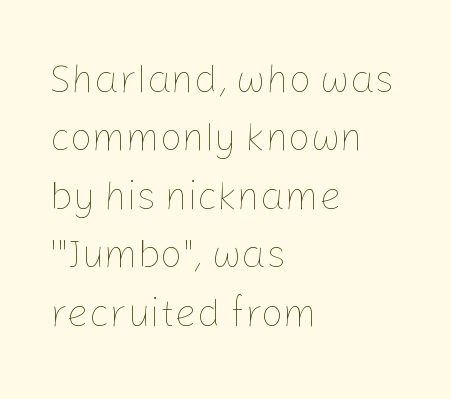
Short note: letters normally spaced. This sample uses an upright cut, with every glyph sitting square on the baseline. The paragraph shown leans on its left margin. Proportional: the letters do not fall into vertical columns.
